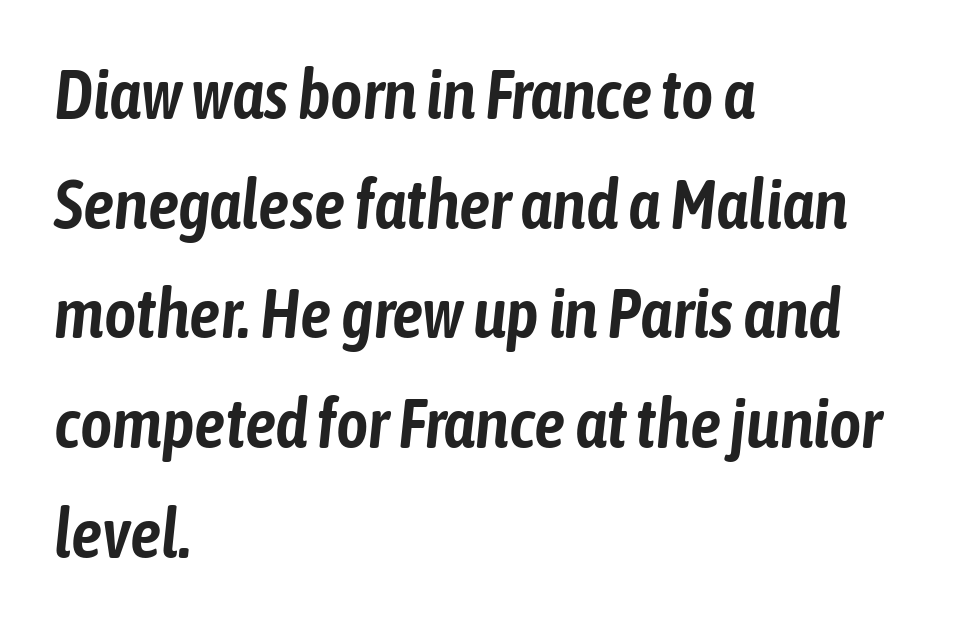
{"italic": "yes", "lean": "right", "slant_degrees": 6, "width": "condensed", "stroke_contrast": "low", "x_height": "medium", "monospaced": "no", "underline": "no", "align": "left", "line_spacing": "normal", "line_spacing_ratio": 1.59, "letter_spacing": "normal", "letter_spacing_em": 0.0, "glyph_px": 69}
